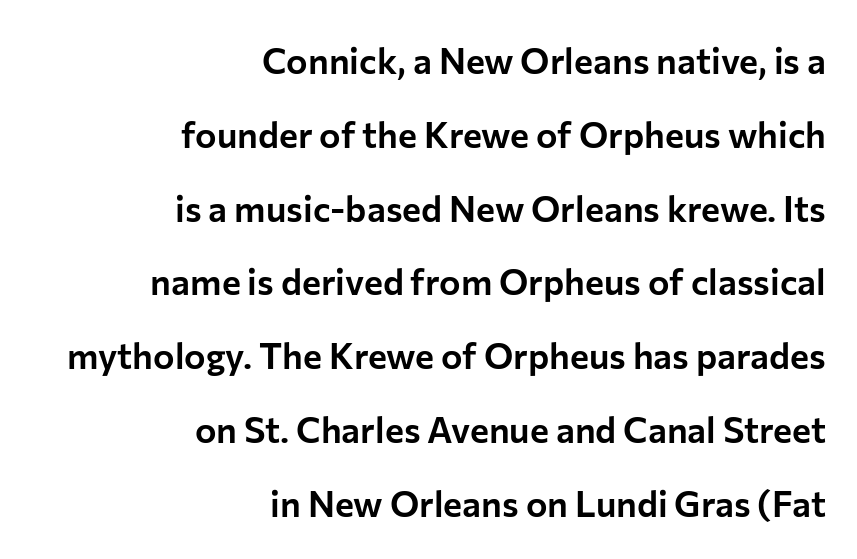
Typeset ragged left — the right edge is the straight one. Baseline-to-baseline distance is far greater than the letter height. Is this a fixed-width face? No — the glyphs have proportional, varying widths. Characters remain perfectly vertical along every line. Nothing unusual about the tracking: characters are spaced as the font intends. Underlining? Definitely not there.
